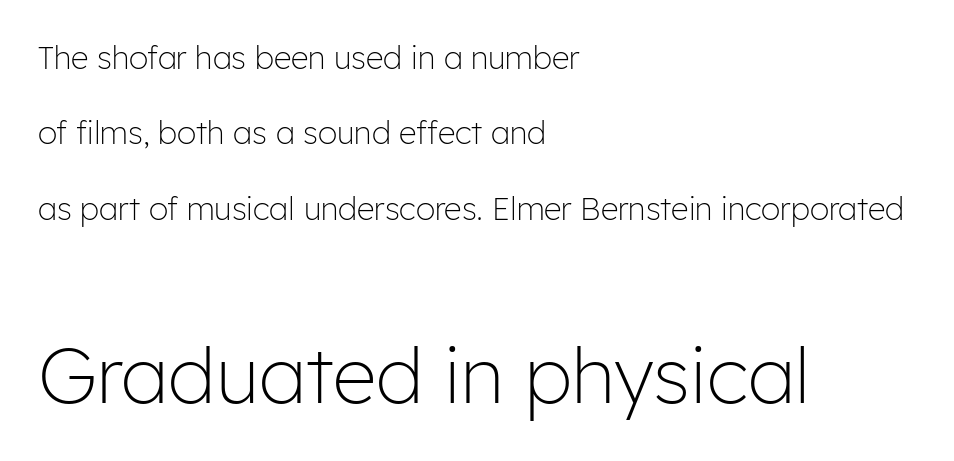
Q: Is the text bold? A: No.
Q: Is the text italic (slanted)? A: No, it is upright.
Q: Is the typeface a serif or a sans-serif typeface? A: Sans-serif.
Q: Is the text underlined? A: No.
Q: How is the paragraph aligned? A: Left-aligned.
Q: Is the spacing between letters normal or unusually wide? A: Normal.
Q: Is the spacing between lines tight, normal or loose? A: Loose.
Q: Which block of text is set in a larger size, the first (top) or the second (bottom)? A: The second (bottom) one.
Q: Width (condensed, normal, or wide)? A: Normal.
Q: Stroke contrast? A: Low.
Q: x-height? A: Medium.
Q: Monospaced? A: No.
